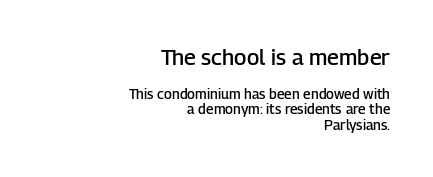
Q: Is the text bold? A: Semi-bold.
Q: Is the text italic (slanted)? A: No, it is upright.
Q: Is the text underlined? A: No.
Q: How is the paragraph aligned? A: Right-aligned.
Q: Is the spacing between letters normal or unusually wide? A: Normal.
Q: Is the spacing between lines tight, normal or loose? A: Tight.
Q: Which block of text is set in a larger size, the first (top) or the second (bottom)? A: The first (top) one.
